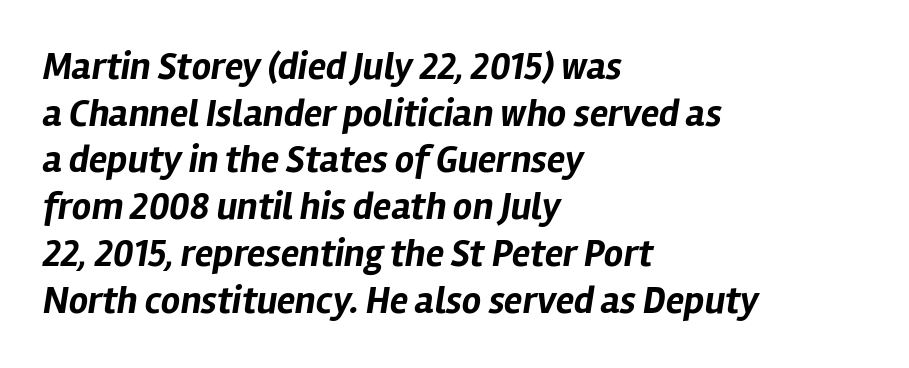
The image shows 38 px bold type, italic (leaning right); set left-aligned, line spacing 1.23x, normal letter spacing, not underlined; low stroke contrast and a medium x-height.
